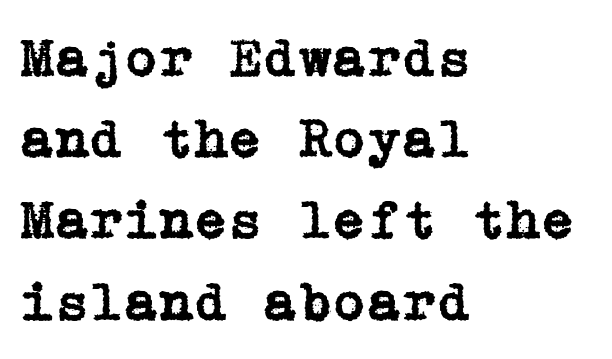
{"serif": "yes", "italic": "no", "width": "normal", "stroke_contrast": "low", "x_height": "medium", "underline": "no", "align": "left", "line_spacing": "normal", "line_spacing_ratio": 1.45, "letter_spacing": "normal", "letter_spacing_em": 0.0, "glyph_px": 56}
